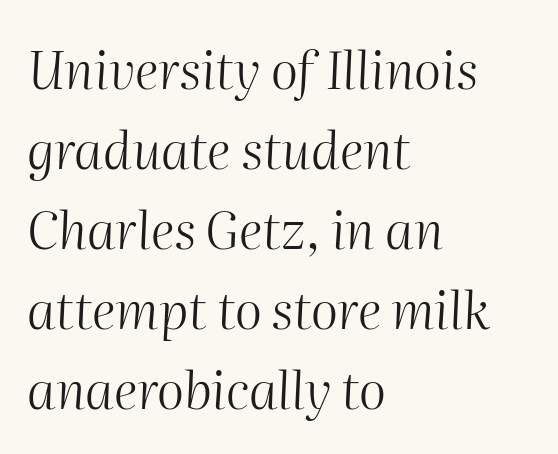
Q: Is the text bold? A: No.
Q: Is the text italic (slanted)? A: Yes, it leans right by about 2 degrees.
Q: Is the text underlined? A: No.
Q: How is the paragraph aligned? A: Left-aligned.
Q: Is the spacing between letters normal or unusually wide? A: Normal.
Q: Is the spacing between lines tight, normal or loose? A: Normal.
Q: Width (condensed, normal, or wide)? A: Normal.
Q: Stroke contrast? A: Medium.
Q: x-height? A: Medium.
Q: Monospaced? A: No.
